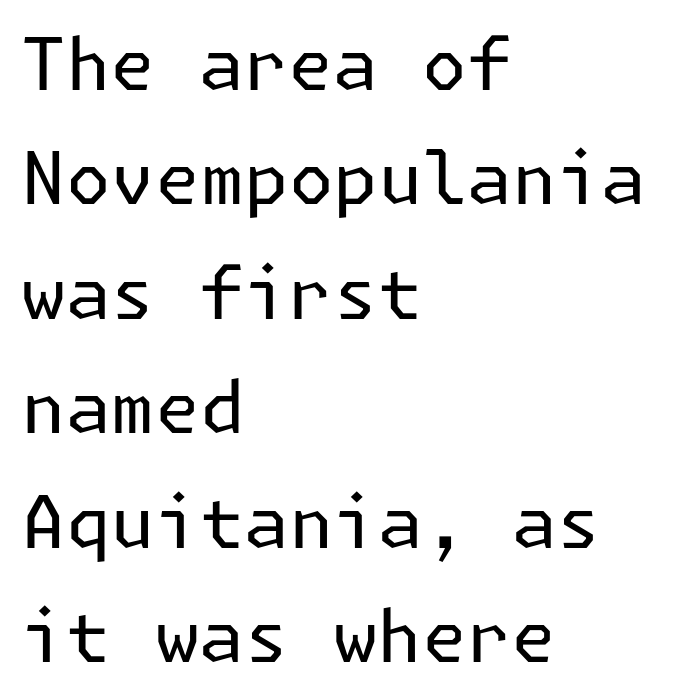
Q: Is the text bold? A: No.
Q: Is the text italic (slanted)? A: No, it is upright.
Q: Is the typeface a serif or a sans-serif typeface? A: Sans-serif.
Q: Is the text underlined? A: No.
Q: How is the paragraph aligned? A: Left-aligned.
Q: Is the spacing between letters normal or unusually wide? A: Normal.
Q: Is the spacing between lines tight, normal or loose? A: Normal.
Q: Width (condensed, normal, or wide)? A: Normal.
Q: Stroke contrast? A: Low.
Q: x-height? A: Medium.
